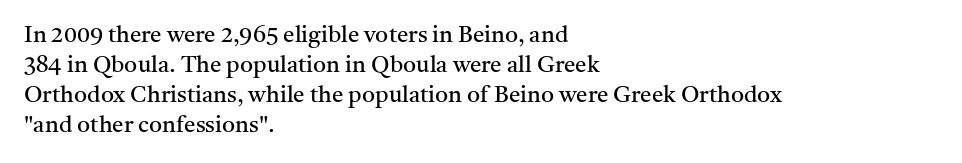
Q: Is the text bold? A: No.
Q: Is the text italic (slanted)? A: No, it is upright.
Q: Is the text underlined? A: No.
Q: How is the paragraph aligned? A: Left-aligned.
Q: Is the spacing between letters normal or unusually wide? A: Normal.
Q: Is the spacing between lines tight, normal or loose? A: Normal.
